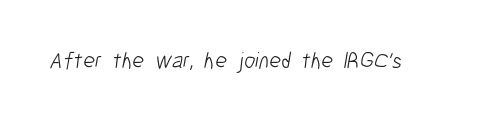
{"bold": "no", "underline": "no", "letter_spacing": "normal", "letter_spacing_em": 0.0, "glyph_px": 23}
